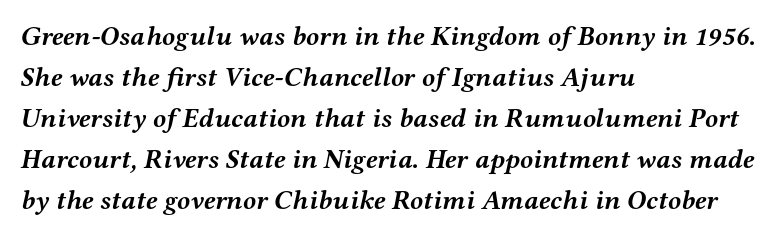
{"italic": "yes", "lean": "right", "slant_degrees": 12, "bold": "yes", "underline": "no", "align": "left", "line_spacing": "normal", "line_spacing_ratio": 1.52, "letter_spacing": "normal", "letter_spacing_em": 0.0, "glyph_px": 27}
